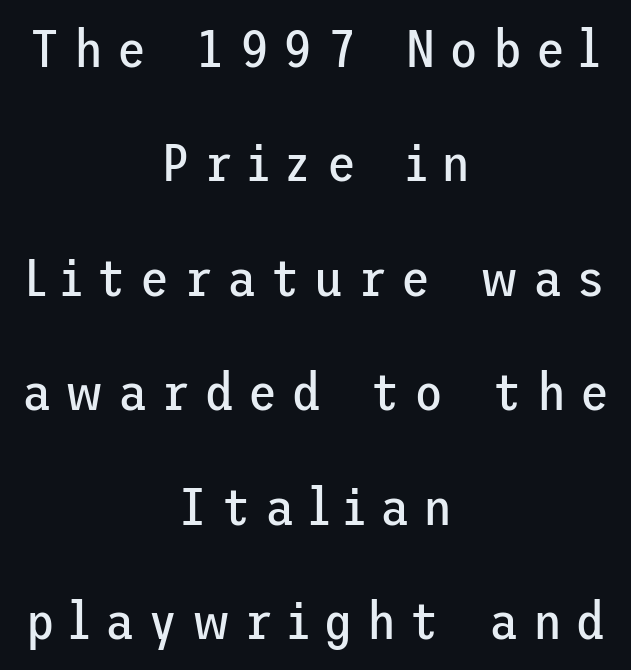
{"serif": "no", "italic": "no", "bold": "no", "weight": "regular", "width": "normal", "stroke_contrast": "low", "x_height": "medium", "underline": "no", "align": "center", "line_spacing": "loose", "line_spacing_ratio": 2.16, "letter_spacing": "wide", "letter_spacing_em": 0.27, "glyph_px": 53}
